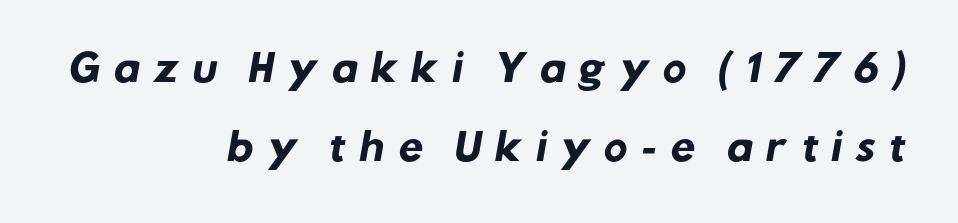
Q: Is the text bold? A: Yes.
Q: Is the typeface a serif or a sans-serif typeface? A: Sans-serif.
Q: Is the text underlined? A: No.
Q: How is the paragraph aligned? A: Right-aligned.
Q: Is the spacing between letters normal or unusually wide? A: Unusually wide.
Q: Is the spacing between lines tight, normal or loose? A: Loose.
Q: Width (condensed, normal, or wide)? A: Normal.
Q: Stroke contrast? A: Low.
Q: x-height? A: Medium.
Q: Monospaced? A: No.
